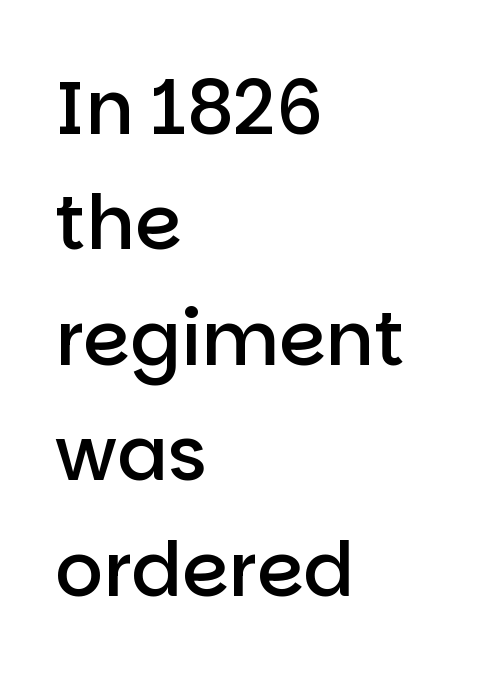
The image shows 75 px semibold sans-serif type, upright; set left-aligned, normal line spacing (1.54x), normal letter spacing, not underlined; low stroke contrast and a large x-height.
